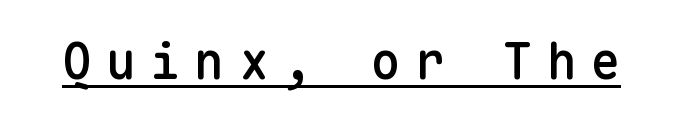
Q: Is the text bold? A: Semi-bold.
Q: Is the text italic (slanted)? A: No, it is upright.
Q: Is the typeface a serif or a sans-serif typeface? A: Sans-serif.
Q: Is the text underlined? A: Yes.
Q: Is the spacing between letters normal or unusually wide? A: Unusually wide.
Q: Width (condensed, normal, or wide)? A: Normal.
Q: Stroke contrast? A: Low.
Q: x-height? A: Medium.
Q: Monospaced? A: Yes.
